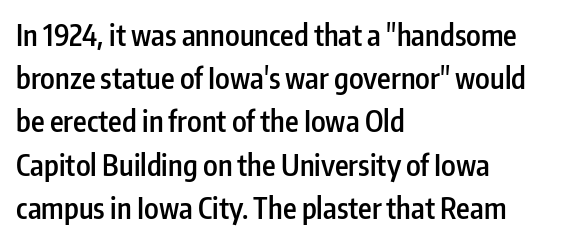
The image shows 29 px semibold, condensed sans-serif type, upright; set left-aligned, normal line spacing (1.49x), normal letter spacing, not underlined; low stroke contrast and a medium x-height.
